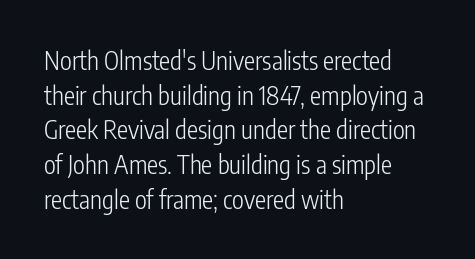
{"italic": "no", "bold": "no", "underline": "no", "align": "left", "line_spacing": "normal", "line_spacing_ratio": 1.39, "letter_spacing": "normal", "letter_spacing_em": 0.0, "glyph_px": 25}
